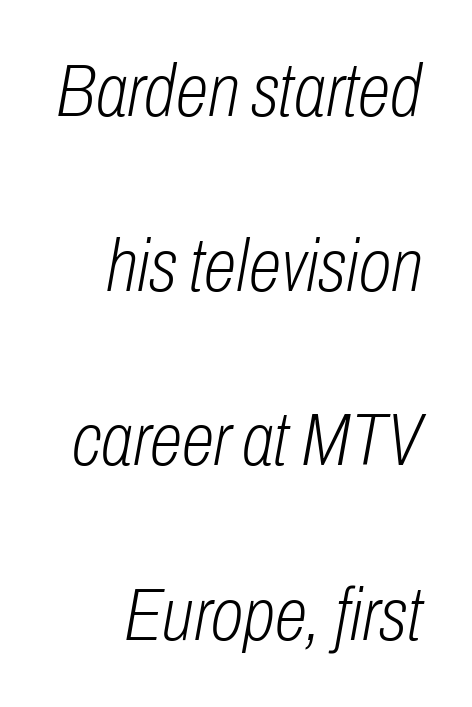
{"italic": "yes", "lean": "right", "slant_degrees": 10, "bold": "no", "weight": "light", "width": "condensed", "stroke_contrast": "low", "x_height": "medium", "monospaced": "no", "underline": "no", "line_spacing": "loose", "line_spacing_ratio": 2.33, "letter_spacing": "normal", "letter_spacing_em": 0.0, "glyph_px": 75}
